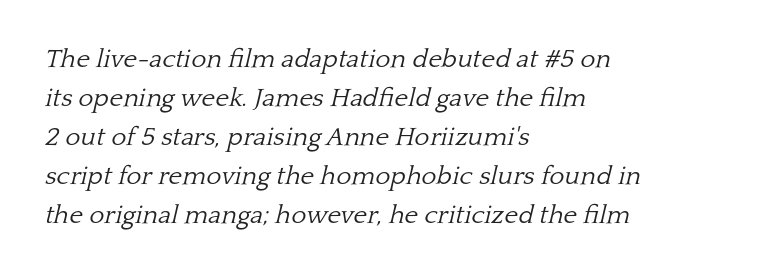
The image shows 26 px text type, italic (leaning right); set left-aligned, normal line spacing (1.5x), normal letter spacing, not underlined.
